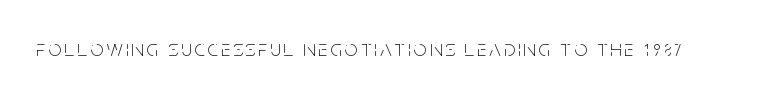
Q: Is the text bold? A: No.
Q: Is the text italic (slanted)? A: No, it is upright.
Q: Is the text underlined? A: No.
